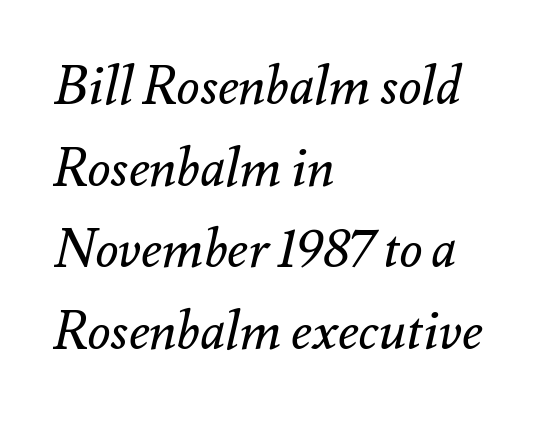
Q: Is the text bold? A: No.
Q: Is the text italic (slanted)? A: Yes, it leans right by about 12 degrees.
Q: Is the text underlined? A: No.
Q: How is the paragraph aligned? A: Left-aligned.
Q: Is the spacing between letters normal or unusually wide? A: Normal.
Q: Is the spacing between lines tight, normal or loose? A: Normal.
Q: Width (condensed, normal, or wide)? A: Normal.
Q: Stroke contrast? A: Medium.
Q: x-height? A: Small.
Q: Monospaced? A: No.
